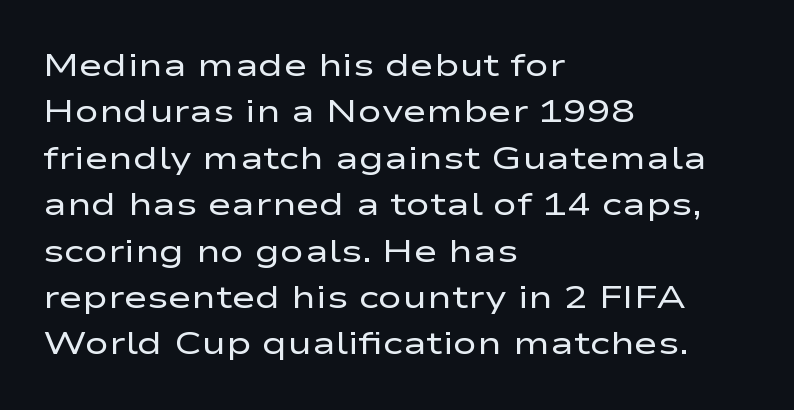
{"serif": "no", "italic": "no", "bold": "no", "weight": "regular", "width": "wide", "stroke_contrast": "low", "x_height": "medium", "monospaced": "no", "underline": "no", "align": "left", "line_spacing": "normal", "line_spacing_ratio": 1.45, "letter_spacing": "normal", "letter_spacing_em": 0.0, "glyph_px": 32}
